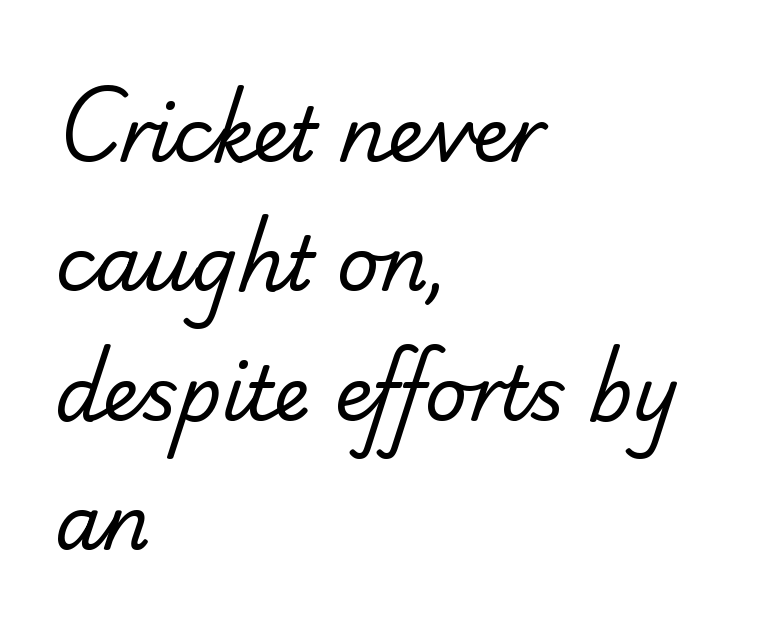
Q: Is the text bold? A: No.
Q: Is the typeface a serif or a sans-serif typeface? A: Sans-serif.
Q: Is the text underlined? A: No.
Q: How is the paragraph aligned? A: Left-aligned.
Q: Is the spacing between letters normal or unusually wide? A: Normal.
Q: Width (condensed, normal, or wide)? A: Normal.
Q: Stroke contrast? A: Low.
Q: x-height? A: Small.
Q: Monospaced? A: No.
